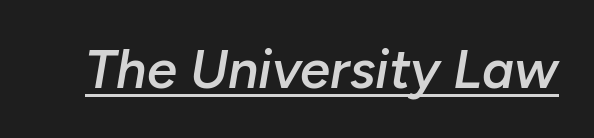
The image shows 54 px semibold type, italic (leaning right); set normal letter spacing, underlined; low stroke contrast and a medium x-height.
